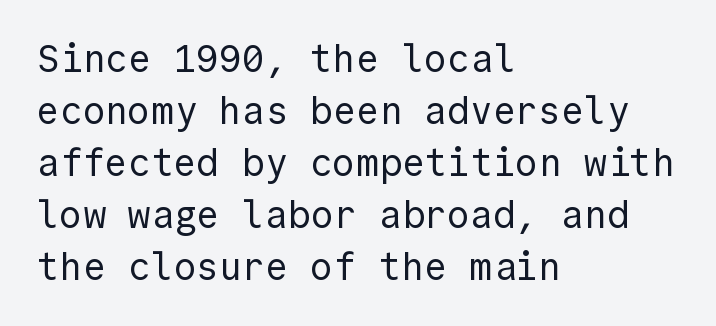
Q: Is the text bold? A: No.
Q: Is the text italic (slanted)? A: No, it is upright.
Q: Is the typeface a serif or a sans-serif typeface? A: Sans-serif.
Q: Is the text underlined? A: No.
Q: How is the paragraph aligned? A: Left-aligned.
Q: Is the spacing between letters normal or unusually wide? A: Normal.
Q: Is the spacing between lines tight, normal or loose? A: Normal.
Q: Width (condensed, normal, or wide)? A: Normal.
Q: x-height? A: Medium.
Q: Monospaced? A: Yes.
